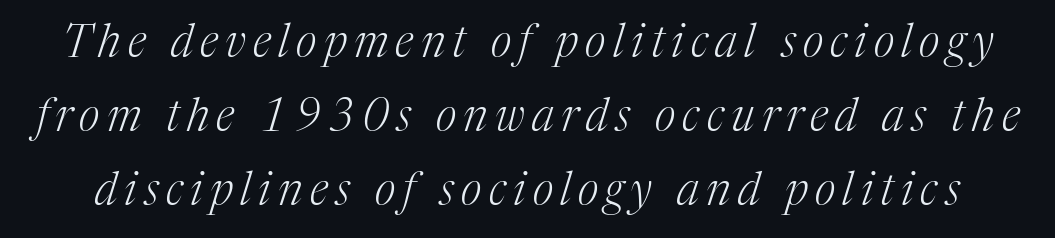
Q: Is the text bold? A: No.
Q: Is the text italic (slanted)? A: Yes, it leans right by about 17 degrees.
Q: Is the typeface a serif or a sans-serif typeface? A: Serif.
Q: Is the text underlined? A: No.
Q: Is the spacing between lines tight, normal or loose? A: Normal.
Q: Width (condensed, normal, or wide)? A: Normal.
Q: Stroke contrast? A: Medium.
Q: x-height? A: Medium.
Q: Monospaced? A: No.
